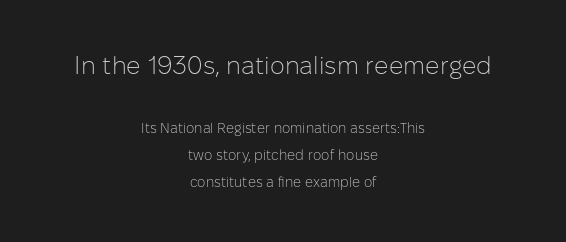
Posture: vertical. No word sits above an underline. Both edges are ragged and mirror each other, which tells us the setting is centered. Unbolded letterforms with no extra heft.
